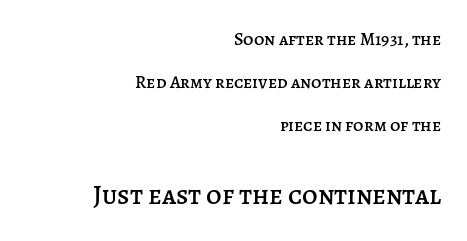
This layout puts the modest block above and the oversized block below. Loosely led — the rows are spread out. The font's upright variant was chosen for this text. Compared with typical body copy, the letter spacing here is the same. Alignment: flush right.
